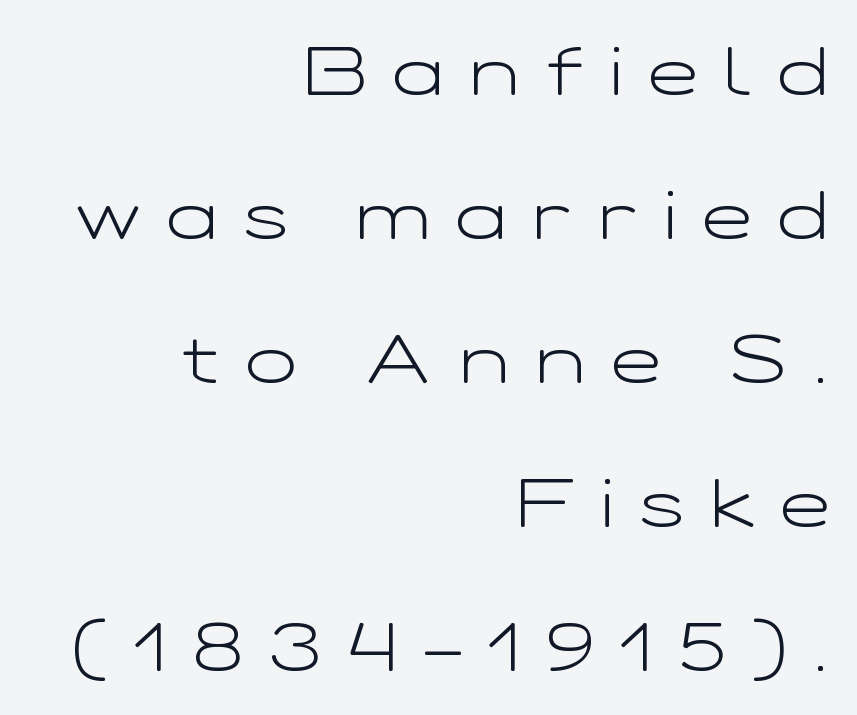
The image shows 67 px light, wide sans-serif type, upright; set right-aligned, loose line spacing (2.15x), unusually wide letter spacing (+0.4 em), not underlined; low stroke contrast and a medium x-height.
